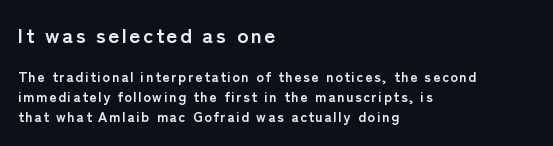
{"italic": "no", "bold": "yes", "underline": "no", "align": "left", "line_spacing": "normal", "line_spacing_ratio": 1.44, "larger_block": "first", "size_ratio": 1.5, "glyph_px": 21}
